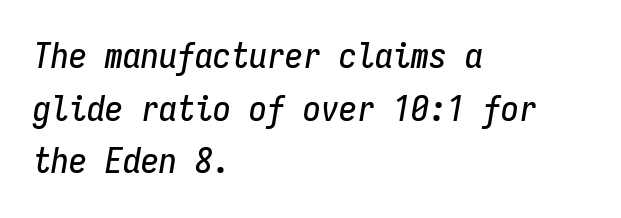
Q: Is the text italic (slanted)? A: Yes, it leans right by about 9 degrees.
Q: Is the text underlined? A: No.
Q: How is the paragraph aligned? A: Left-aligned.
Q: Is the spacing between letters normal or unusually wide? A: Normal.
Q: Is the spacing between lines tight, normal or loose? A: Normal.
Q: Width (condensed, normal, or wide)? A: Condensed.
Q: Stroke contrast? A: Low.
Q: x-height? A: Medium.
Q: Monospaced? A: Yes.
